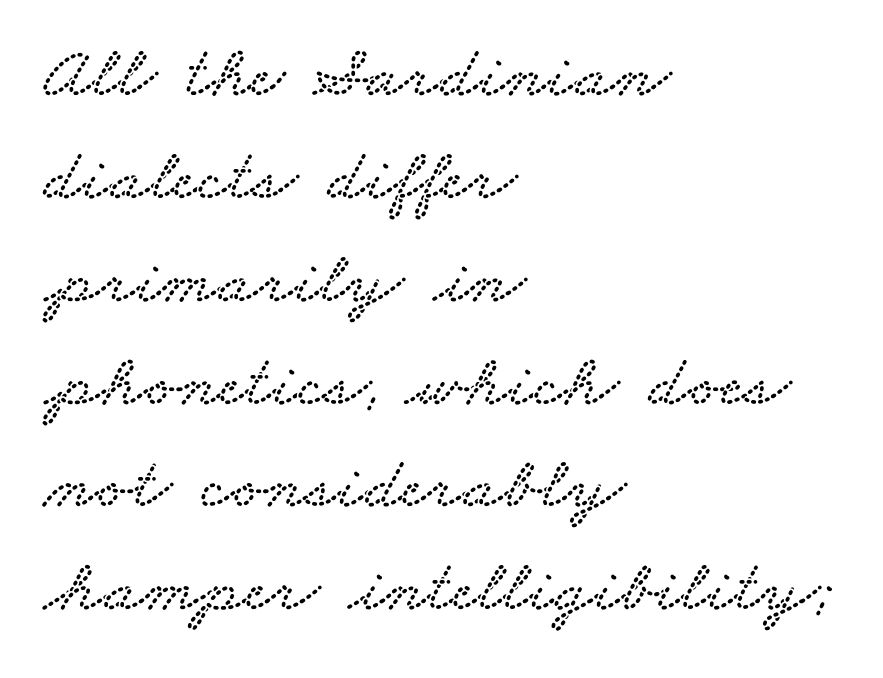
{"serif": "yes", "width": "wide", "stroke_contrast": "low", "x_height": "small", "monospaced": "no", "underline": "no", "align": "left", "line_spacing": "normal", "line_spacing_ratio": 1.39, "letter_spacing": "normal", "letter_spacing_em": 0.0, "glyph_px": 74}
